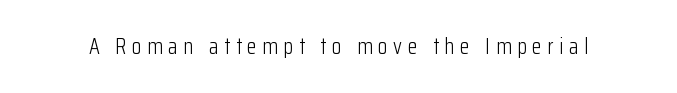
{"italic": "no", "bold": "no", "underline": "no", "letter_spacing": "wide", "letter_spacing_em": 0.26, "glyph_px": 22}
